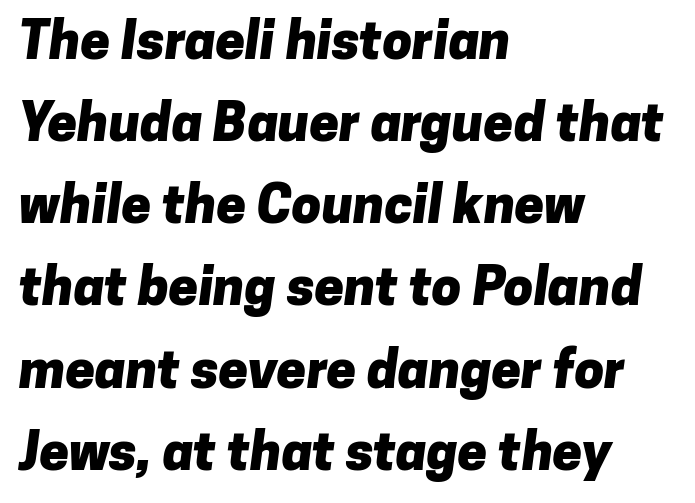
The image shows 53 px heavy sans-serif type; set left-aligned, normal line spacing (1.55x), normal letter spacing, not underlined; low stroke contrast and a medium x-height.
